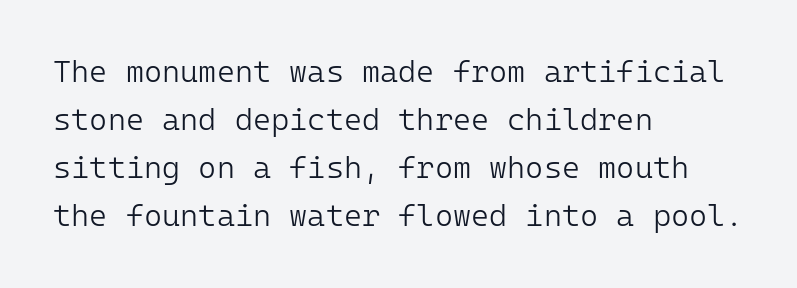
{"serif": "no", "italic": "no", "bold": "no", "weight": "light", "width": "normal", "stroke_contrast": "low", "x_height": "medium", "monospaced": "yes", "underline": "no", "align": "left", "line_spacing": "normal", "line_spacing_ratio": 1.55, "letter_spacing": "normal", "letter_spacing_em": 0.0, "glyph_px": 31}
